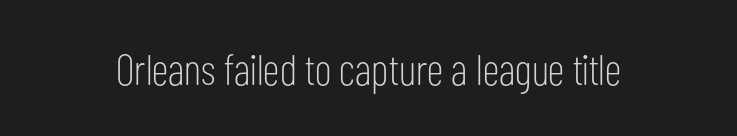
Q: Is the text bold? A: No.
Q: Is the text italic (slanted)? A: No, it is upright.
Q: Is the typeface a serif or a sans-serif typeface? A: Sans-serif.
Q: Is the text underlined? A: No.
Q: Is the spacing between letters normal or unusually wide? A: Normal.
Q: Width (condensed, normal, or wide)? A: Condensed.
Q: Stroke contrast? A: Low.
Q: x-height? A: Medium.
Q: Monospaced? A: No.
